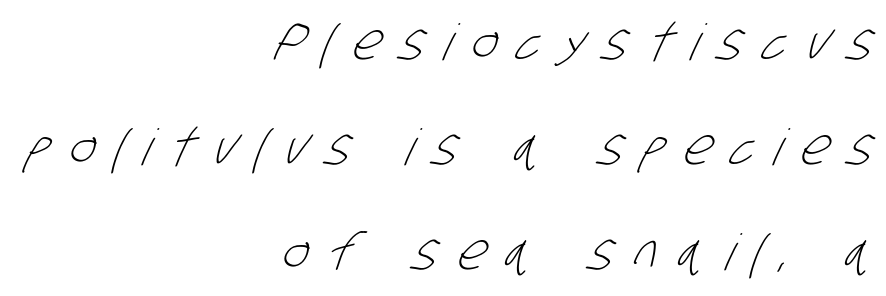
{"serif": "no", "bold": "no", "weight": "light", "width": "condensed", "stroke_contrast": "low", "x_height": "large", "monospaced": "no", "underline": "no", "align": "right", "line_spacing": "loose", "line_spacing_ratio": 2.1, "letter_spacing": "wide", "letter_spacing_em": 0.4, "glyph_px": 50}
